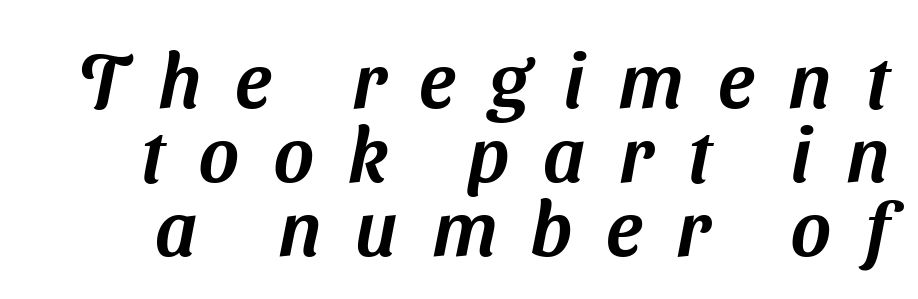
The passage shown is typeset with a sans-serif family. The baseline area is clear. Proportional: the letters do not fall into vertical columns. Students, note that the glyphs here are deliberately spaced far apart. You could barely slide anything between these rows.
